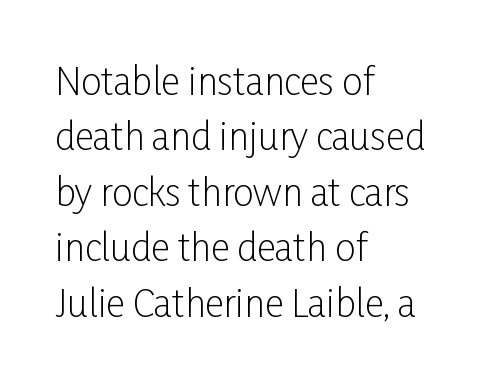
Any mark beneath the type? The region is blank. A classic flush-left, rag-right setting is used for this passage. The typeface chosen for these lines omits serifs. The line texture is even and compact thanks to regular tracking.
